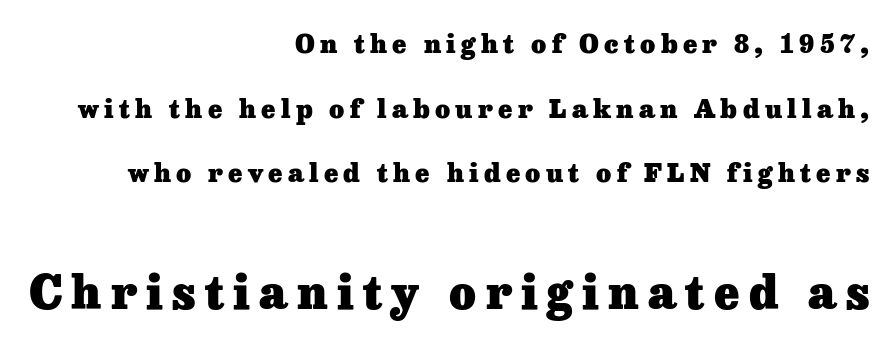
{"serif": "yes", "italic": "no", "bold": "yes", "weight": "heavy", "width": "normal", "stroke_contrast": "low", "x_height": "medium", "monospaced": "no", "underline": "no", "align": "right", "line_spacing": "loose", "line_spacing_ratio": 2.49, "letter_spacing": "wide", "letter_spacing_em": 0.2, "larger_block": "second", "size_ratio": 1.77, "glyph_px": 46}
